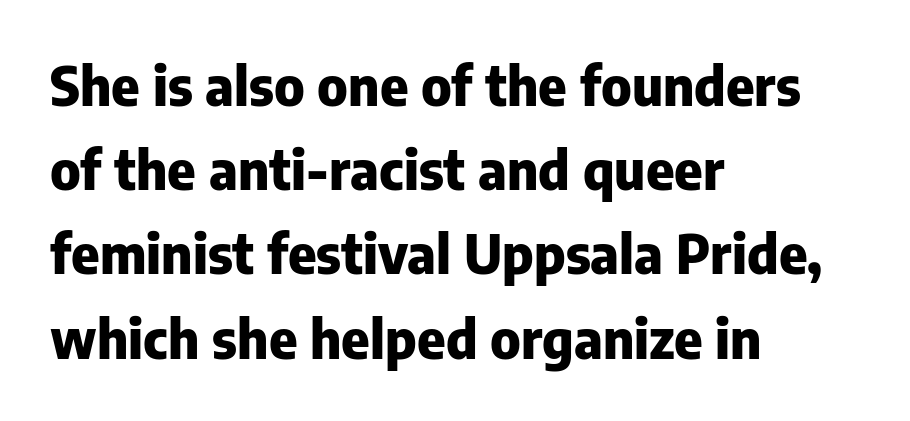
{"serif": "no", "italic": "no", "bold": "yes", "weight": "heavy", "width": "normal", "stroke_contrast": "low", "x_height": "medium", "monospaced": "no", "underline": "no", "align": "left", "line_spacing": "normal", "line_spacing_ratio": 1.56, "letter_spacing": "normal", "letter_spacing_em": 0.0, "glyph_px": 54}
